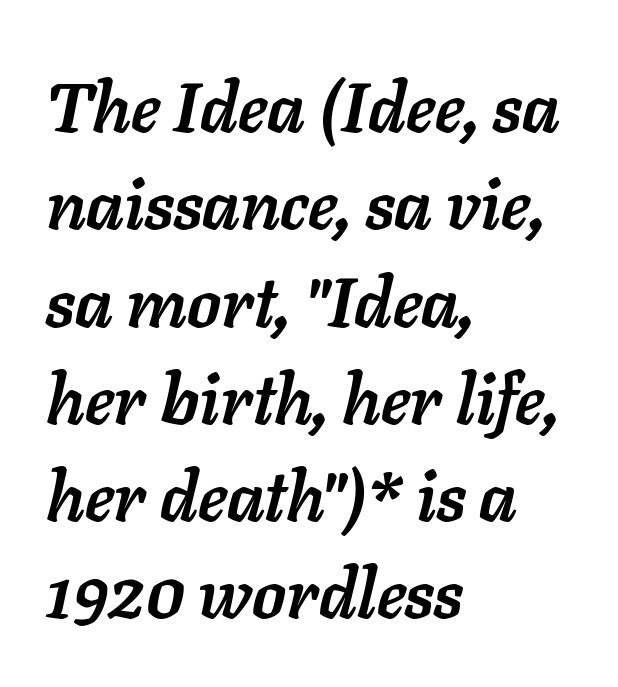
Q: Is the text bold? A: Yes.
Q: Is the text italic (slanted)? A: Yes, it leans right by about 11 degrees.
Q: Is the text underlined? A: No.
Q: How is the paragraph aligned? A: Left-aligned.
Q: Is the spacing between letters normal or unusually wide? A: Normal.
Q: Is the spacing between lines tight, normal or loose? A: Normal.
Q: Width (condensed, normal, or wide)? A: Normal.
Q: Stroke contrast? A: Low.
Q: x-height? A: Medium.
Q: Monospaced? A: No.
